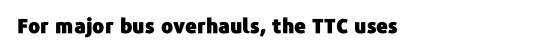
Q: Is the text italic (slanted)? A: No, it is upright.
Q: Is the text underlined? A: No.
Q: How is the paragraph aligned? A: Left-aligned.
Q: Is the spacing between letters normal or unusually wide? A: Normal.
